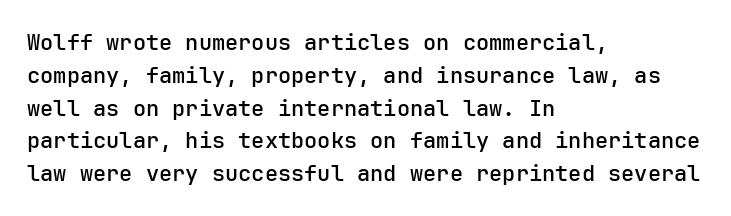
Q: Is the text italic (slanted)? A: No, it is upright.
Q: Is the text underlined? A: No.
Q: How is the paragraph aligned? A: Left-aligned.
Q: Is the spacing between letters normal or unusually wide? A: Normal.
Q: Is the spacing between lines tight, normal or loose? A: Normal.
